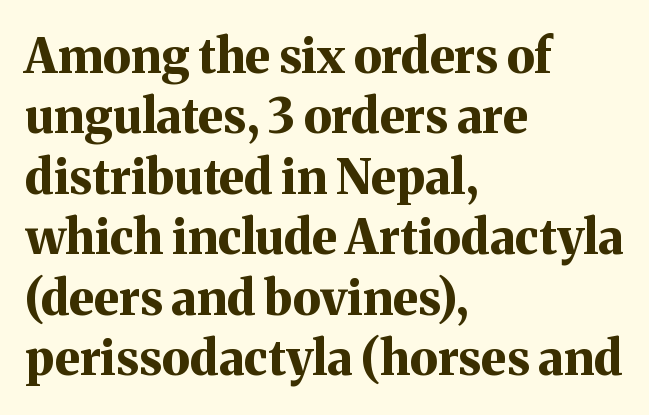
{"serif": "yes", "italic": "no", "bold": "yes", "weight": "bold", "width": "normal", "stroke_contrast": "medium", "x_height": "medium", "monospaced": "no", "underline": "no", "align": "left", "line_spacing": "normal", "line_spacing_ratio": 1.26, "letter_spacing": "normal", "letter_spacing_em": 0.0, "glyph_px": 48}
